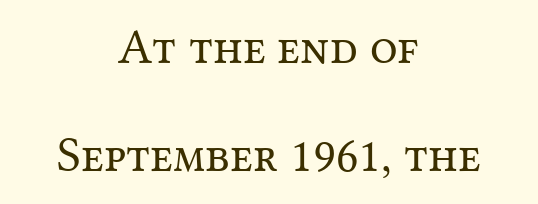
Q: Is the text bold? A: No.
Q: Is the text italic (slanted)? A: No, it is upright.
Q: Is the typeface a serif or a sans-serif typeface? A: Serif.
Q: Is the text underlined? A: No.
Q: How is the paragraph aligned? A: Centered.
Q: Is the spacing between letters normal or unusually wide? A: Normal.
Q: Is the spacing between lines tight, normal or loose? A: Loose.
Q: Width (condensed, normal, or wide)? A: Normal.
Q: Stroke contrast? A: Medium.
Q: x-height? A: Medium.
Q: Monospaced? A: No.
